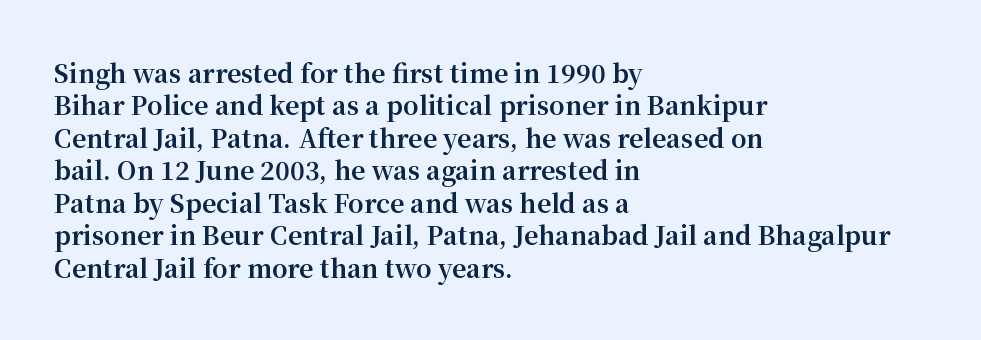
A typesetter would mark this as roman, not italic. The strokes are fattened all the way to bold. Beneath every word, the page is bare. The letters sit at their default tracking, neither squeezed nor spread. Notice how the passage keeps a crisp vertical edge on the left only. The lines sit at an ordinary, default distance from one another.
